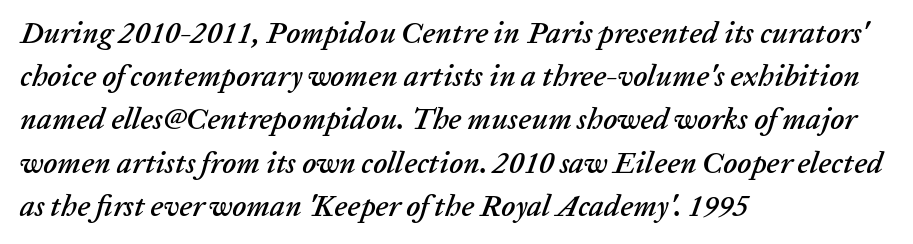
{"italic": "yes", "lean": "right", "slant_degrees": 20, "width": "normal", "stroke_contrast": "low", "x_height": "medium", "monospaced": "no", "underline": "no", "align": "left", "line_spacing": "normal", "line_spacing_ratio": 1.44, "letter_spacing": "normal", "letter_spacing_em": 0.0, "glyph_px": 30}
